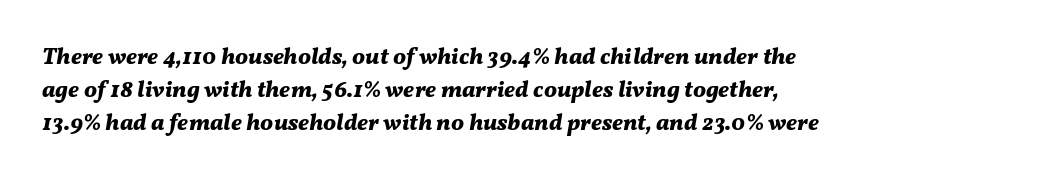
The image shows 23 px bold type, italic (leaning right); set left-aligned, normal line spacing (1.43x), normal letter spacing, not underlined.
